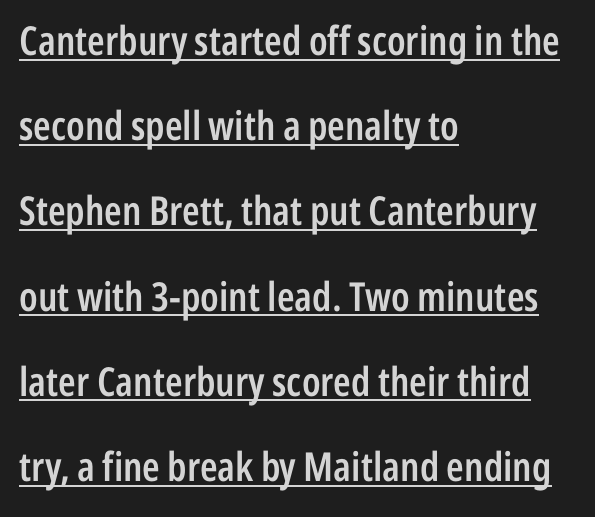
{"serif": "no", "italic": "no", "bold": "semi", "weight": "semibold", "width": "condensed", "stroke_contrast": "low", "x_height": "medium", "monospaced": "no", "underline": "yes", "align": "left", "line_spacing": "loose", "line_spacing_ratio": 2.13, "letter_spacing": "normal", "letter_spacing_em": 0.0, "glyph_px": 40}
